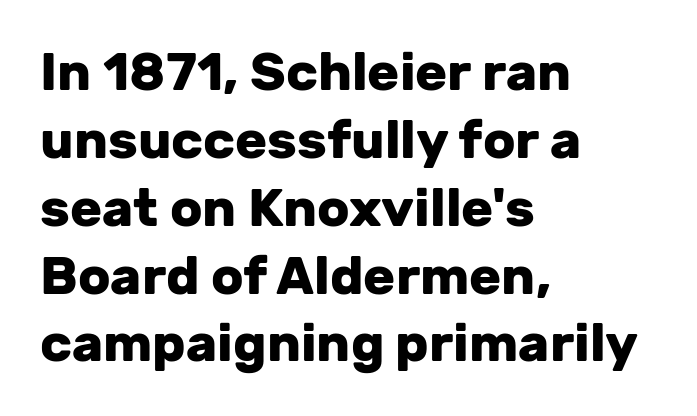
Here the glyphs are tracked normally, forming tight word shapes. The axis of the letterforms is exactly vertical. Does the copy run flush right? No — it runs flush left. The block of text has a typical density, with ordinary space between rows. Spacing verdict: proportional, widths tailored to each character.
